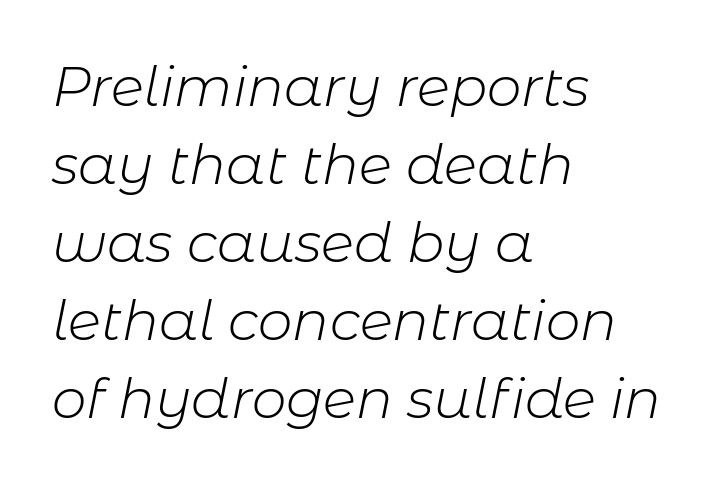
Think of a printed novel: that variable character pitch is what you see here. The specimen reads as italic at a glance. The typesetter chose a ragged-right arrangement here. The strip under each line holds only bare page. A light-to-regular cut is what we see here. A typesetter would call this zero additional tracking.
